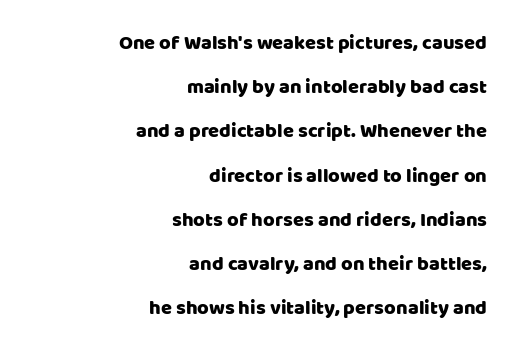
Q: Is the text italic (slanted)? A: No, it is upright.
Q: Is the text underlined? A: No.
Q: How is the paragraph aligned? A: Right-aligned.
Q: Is the spacing between letters normal or unusually wide? A: Normal.
Q: Is the spacing between lines tight, normal or loose? A: Loose.
